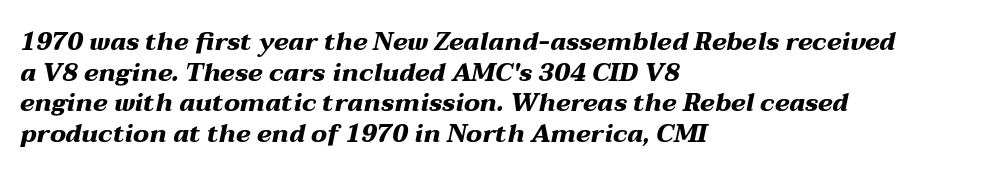
The image shows 25 px bold type, italic (leaning right); set left-aligned, line spacing 1.23x, normal letter spacing, not underlined.
